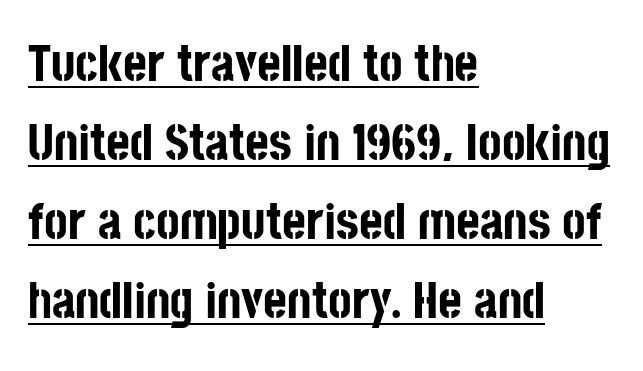
The letters carry no serifs — their stems end cleanly without finishing strokes. Is there an underline? Yes — a line sits under the letters. The lines sit at an ordinary, default distance from one another. Left-aligned paragraph, ragged on the right. Ordinary non-slanted type is in use. The tracking reads as untouched default to a designer's eye.
